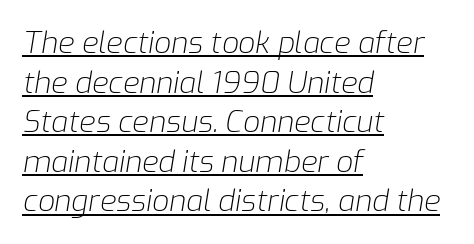
{"italic": "yes", "lean": "right", "slant_degrees": 9, "bold": "no", "weight": "light", "width": "normal", "stroke_contrast": "low", "x_height": "medium", "monospaced": "no", "underline": "yes", "align": "left", "line_spacing": "normal", "line_spacing_ratio": 1.32, "letter_spacing": "normal", "letter_spacing_em": 0.0, "glyph_px": 30}
